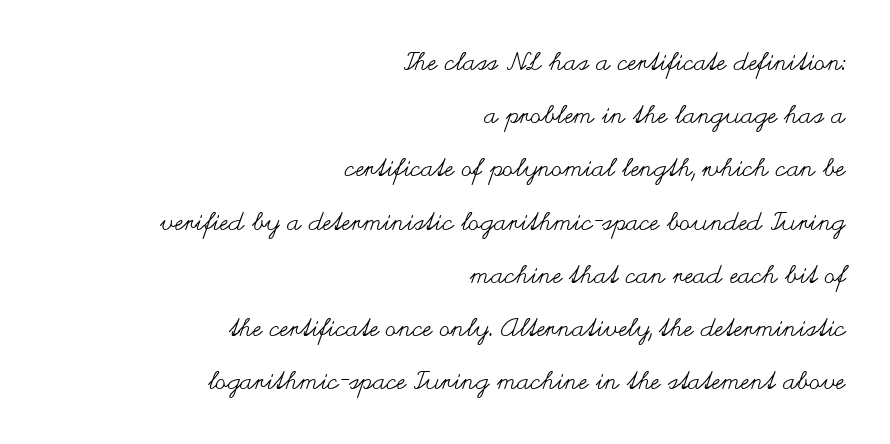
{"bold": "no", "underline": "no", "align": "right", "line_spacing": "loose", "line_spacing_ratio": 2.13, "letter_spacing": "normal", "letter_spacing_em": 0.0, "glyph_px": 25}
